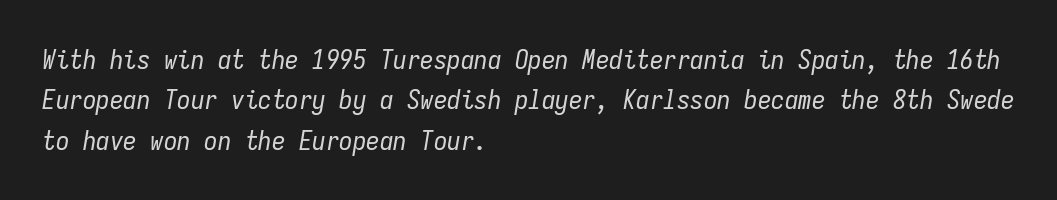
Honestly, there is no underline to notice here at all. Reading down the block, your eye returns to a fixed left position each line. It's the slanting kind of type. Caption: face not bold, strokes unweighted. The rows are spaced the way most documents space them.
